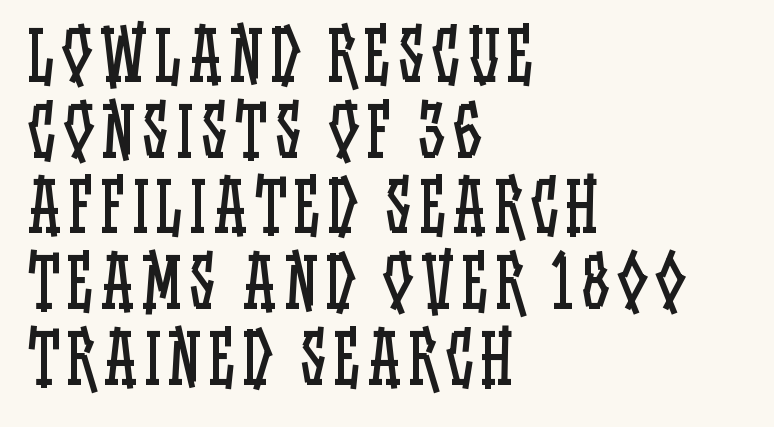
Q: Is the text bold? A: No.
Q: Is the text italic (slanted)? A: No, it is upright.
Q: Is the text underlined? A: No.
Q: How is the paragraph aligned? A: Left-aligned.
Q: Is the spacing between lines tight, normal or loose? A: Tight.
Q: Width (condensed, normal, or wide)? A: Condensed.
Q: Stroke contrast? A: Low.
Q: x-height? A: Large.
Q: Monospaced? A: No.
